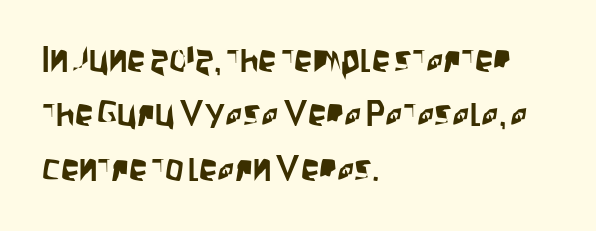
{"serif": "no", "italic": "no", "width": "condensed", "stroke_contrast": "low", "x_height": "large", "monospaced": "no", "underline": "no", "align": "left", "line_spacing": "normal", "line_spacing_ratio": 1.47, "letter_spacing": "normal", "letter_spacing_em": 0.0, "glyph_px": 37}
